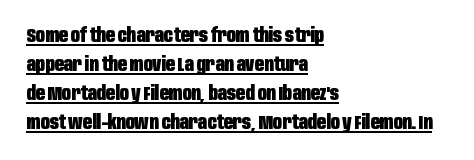
Students, note that the glyphs here touch the page at normal intervals. The rows are spaced the way most documents space them. Heavy-handed strokes throughout: this text is bold. These lines are set flush left with a ragged right edge.
